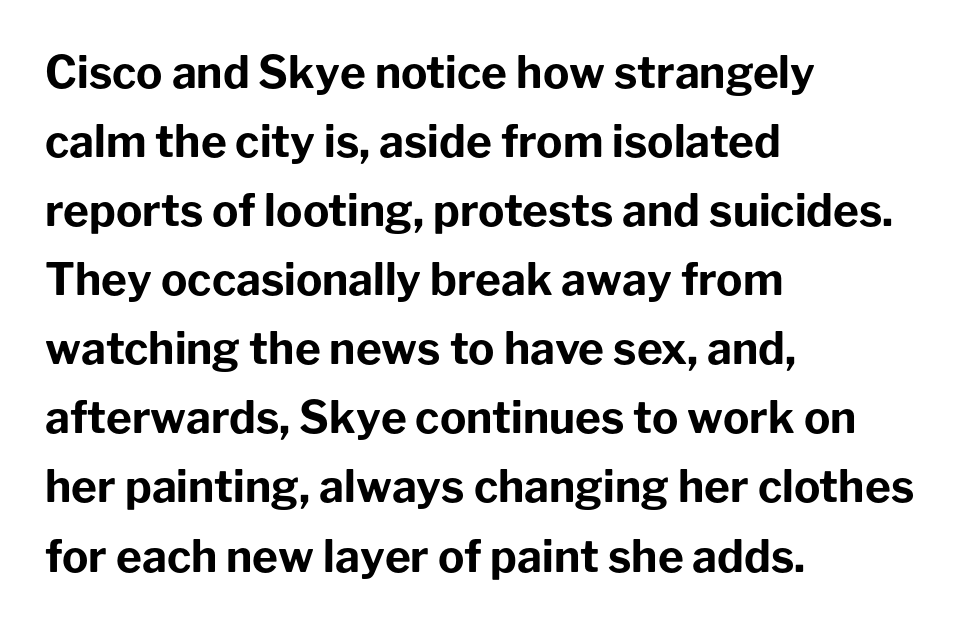
{"serif": "no", "italic": "no", "bold": "yes", "weight": "bold", "width": "normal", "stroke_contrast": "low", "x_height": "medium", "monospaced": "no", "underline": "no", "align": "left", "line_spacing": "normal", "line_spacing_ratio": 1.57, "letter_spacing": "normal", "letter_spacing_em": 0.0, "glyph_px": 44}
